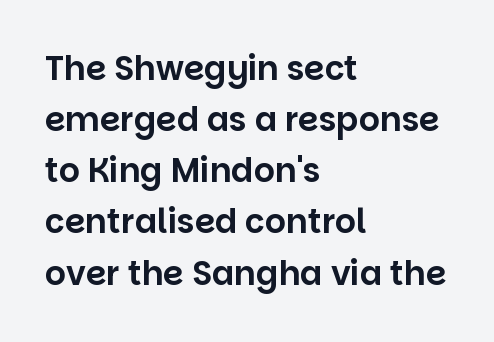
Does the leading feel generous? No, just average. You could call the tracking neutral — neither tight nor loose. The font's upright variant was chosen for this text. Each row of text sits above clean, open space. The type family on display is of the sans-serif kind. The face used here is proportionally spaced, like ordinary book or web type.
